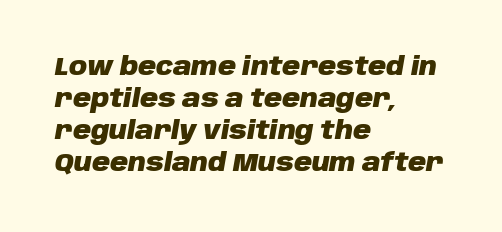
The image shows 25 px bold type, italic (leaning right); set left-aligned, normal line spacing (1.28x), normal letter spacing, not underlined.
